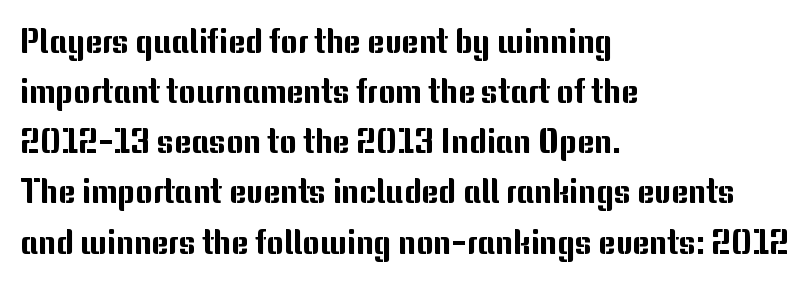
{"serif": "no", "italic": "no", "width": "normal", "stroke_contrast": "medium", "x_height": "medium", "monospaced": "no", "underline": "no", "align": "left", "line_spacing": "normal", "line_spacing_ratio": 1.52, "letter_spacing": "normal", "letter_spacing_em": 0.0, "glyph_px": 33}
